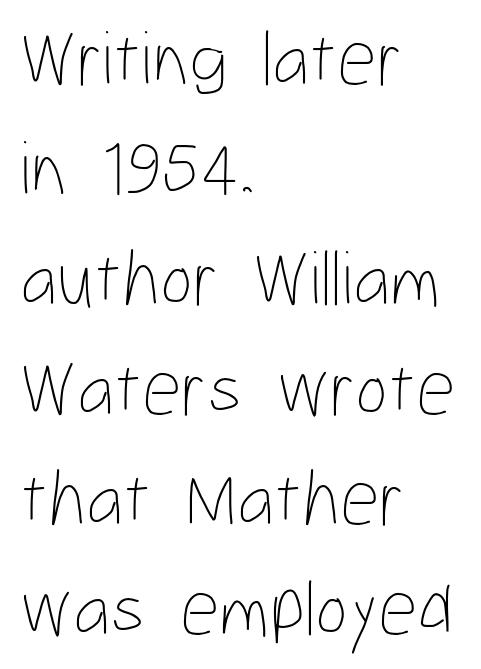
Q: Is the text bold? A: No.
Q: Is the text italic (slanted)? A: No, it is upright.
Q: Is the text underlined? A: No.
Q: How is the paragraph aligned? A: Left-aligned.
Q: Is the spacing between letters normal or unusually wide? A: Normal.
Q: Is the spacing between lines tight, normal or loose? A: Normal.
Q: Width (condensed, normal, or wide)? A: Condensed.
Q: Stroke contrast? A: Low.
Q: x-height? A: Medium.
Q: Monospaced? A: No.
